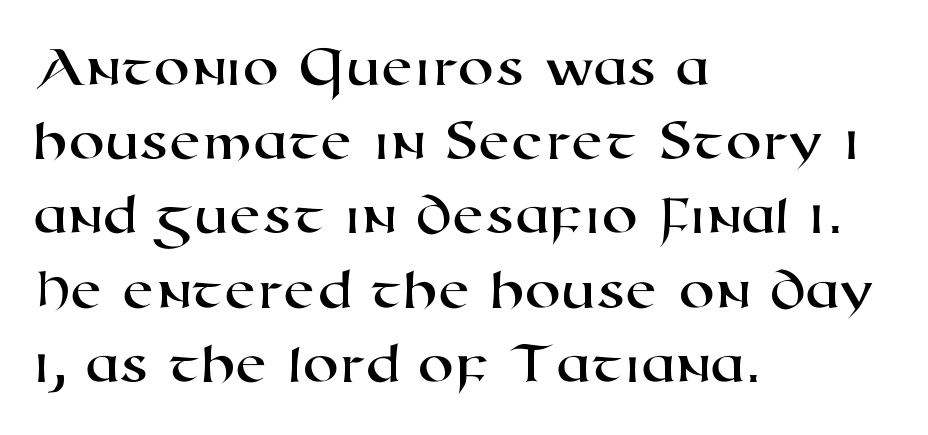
Q: Is the typeface a serif or a sans-serif typeface? A: Sans-serif.
Q: Is the text underlined? A: No.
Q: How is the paragraph aligned? A: Left-aligned.
Q: Is the spacing between letters normal or unusually wide? A: Normal.
Q: Is the spacing between lines tight, normal or loose? A: Normal.
Q: Width (condensed, normal, or wide)? A: Wide.
Q: Stroke contrast? A: High.
Q: x-height? A: Medium.
Q: Monospaced? A: No.
